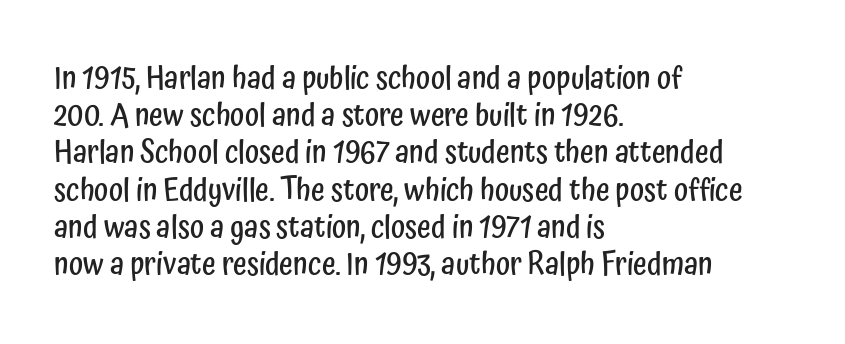
The image shows 30 px semibold, condensed sans-serif type, upright; set left-aligned, line spacing 1.24x, normal letter spacing, not underlined; low stroke contrast and a medium x-height.
